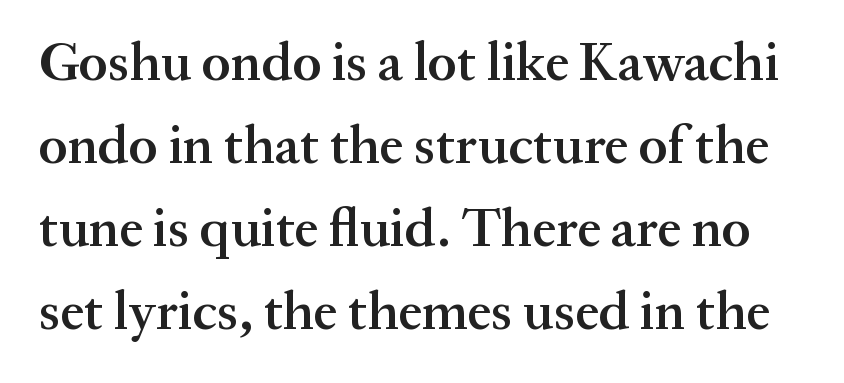
Q: Is the text bold? A: Semi-bold.
Q: Is the text italic (slanted)? A: No, it is upright.
Q: Is the typeface a serif or a sans-serif typeface? A: Serif.
Q: Is the text underlined? A: No.
Q: Is the spacing between letters normal or unusually wide? A: Normal.
Q: Is the spacing between lines tight, normal or loose? A: Normal.
Q: Width (condensed, normal, or wide)? A: Normal.
Q: Stroke contrast? A: Medium.
Q: x-height? A: Medium.
Q: Monospaced? A: No.
